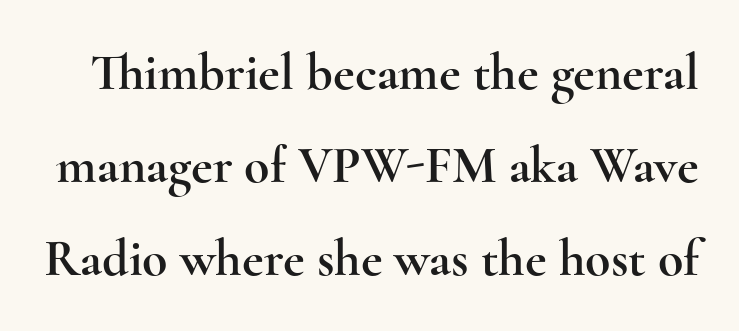
{"serif": "yes", "italic": "no", "width": "wide", "x_height": "small", "monospaced": "no", "underline": "no", "line_spacing_ratio": 1.79, "letter_spacing": "normal", "letter_spacing_em": 0.0, "glyph_px": 52}
